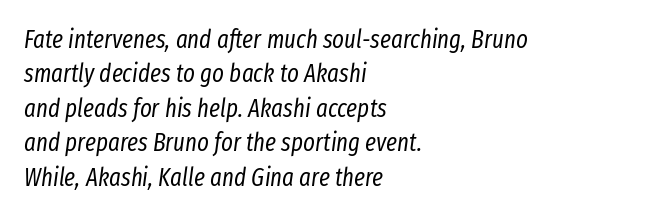
{"italic": "yes", "lean": "right", "slant_degrees": 8, "bold": "no", "underline": "no", "align": "left", "line_spacing": "normal", "line_spacing_ratio": 1.38, "letter_spacing": "normal", "letter_spacing_em": 0.0, "glyph_px": 25}
